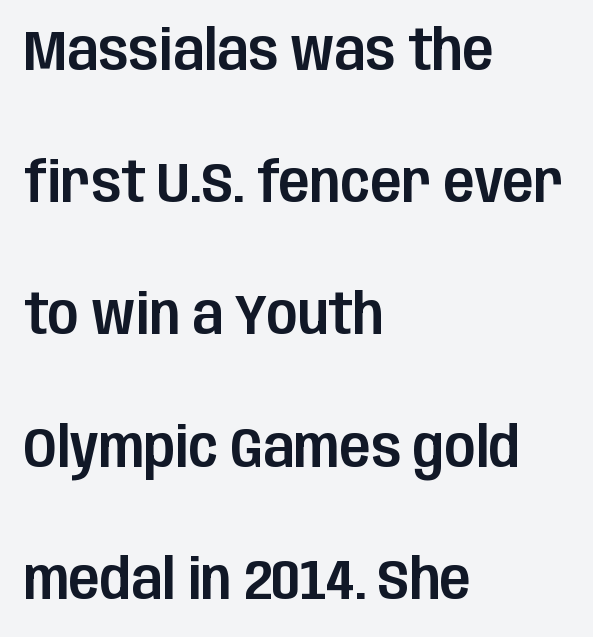
Classification — sans serif. The passage shown stacks its lines with a broad gap. Between one letter and the next there's only the usual sliver of space. Ordinary non-slanted type is in use. Anything drawn beneath the words? Only blank space.
